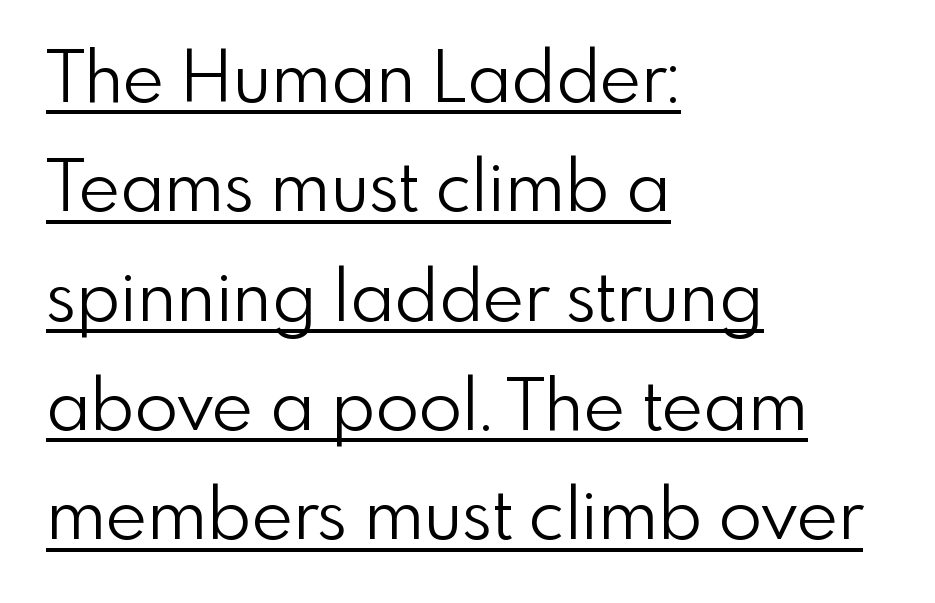
Italic? Not at all — the glyphs are vertical. Type style note: lacks serifs. The passage shown has conventional tracking throughout. Decoration check: the copy is underlined.
